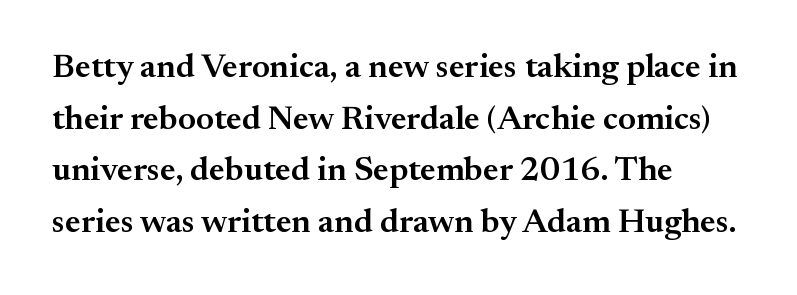
{"serif": "yes", "italic": "no", "bold": "semi", "weight": "semibold", "width": "normal", "stroke_contrast": "medium", "x_height": "small", "monospaced": "no", "underline": "no", "align": "left", "line_spacing": "normal", "line_spacing_ratio": 1.52, "letter_spacing": "normal", "letter_spacing_em": 0.0, "glyph_px": 34}
